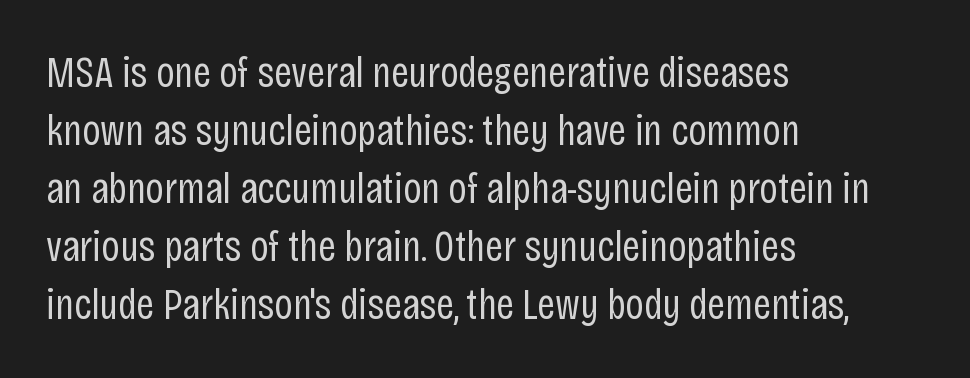
Q: Is the text bold? A: No.
Q: Is the text italic (slanted)? A: No, it is upright.
Q: Is the typeface a serif or a sans-serif typeface? A: Sans-serif.
Q: Is the text underlined? A: No.
Q: How is the paragraph aligned? A: Left-aligned.
Q: Is the spacing between letters normal or unusually wide? A: Normal.
Q: Is the spacing between lines tight, normal or loose? A: Normal.
Q: Width (condensed, normal, or wide)? A: Condensed.
Q: Stroke contrast? A: Low.
Q: x-height? A: Large.
Q: Monospaced? A: No.
